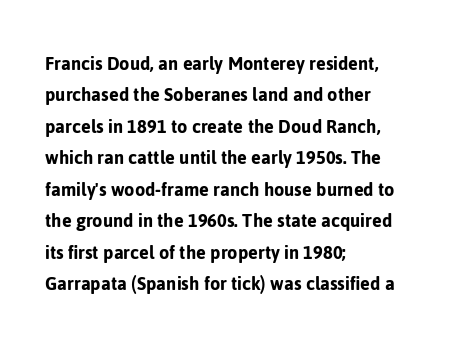
The image shows 21 px text type, upright; set left-aligned, normal line spacing (1.5x), normal letter spacing, not underlined.
